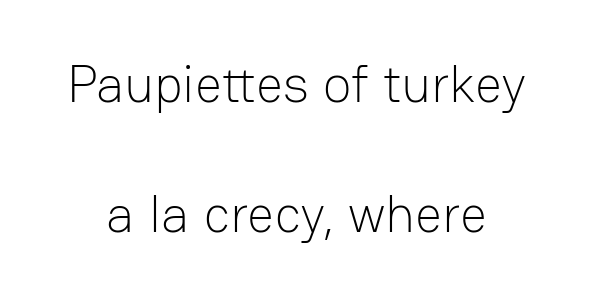
The image shows 53 px light sans-serif type, upright; set loose line spacing (2.45x), normal letter spacing, not underlined; low stroke contrast and a medium x-height.
